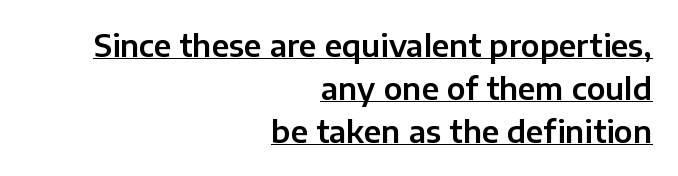
You could not count columns in this text — the font is proportionally spaced. Does extra space separate the letters? No, they use regular spacing. These lines sit exactly where default settings would place them. The text block is weighted toward the right margin, trailing off unevenly leftward. Each letter's strokes conclude bluntly, with no projecting serifs. The axis of the letterforms is exactly vertical.
